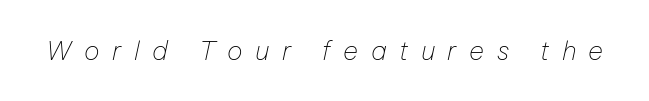
{"italic": "yes", "lean": "right", "slant_degrees": 12, "bold": "no", "underline": "no", "letter_spacing": "wide", "letter_spacing_em": 0.48, "glyph_px": 26}
